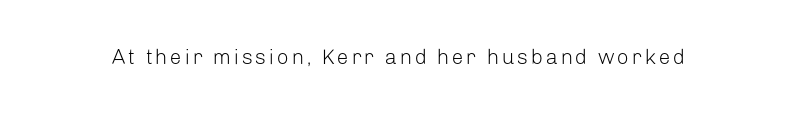
{"italic": "no", "bold": "no", "underline": "no", "glyph_px": 21}
